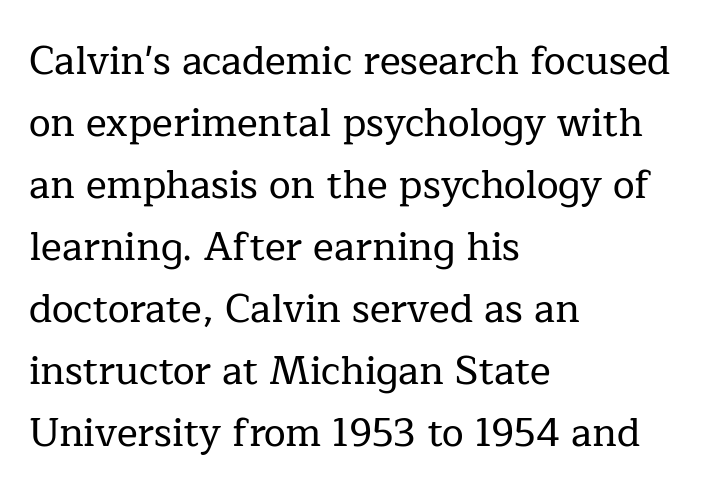
{"serif": "yes", "italic": "no", "width": "normal", "stroke_contrast": "low", "x_height": "medium", "monospaced": "no", "underline": "no", "align": "left", "line_spacing": "normal", "line_spacing_ratio": 1.59, "letter_spacing": "normal", "letter_spacing_em": 0.0, "glyph_px": 39}
